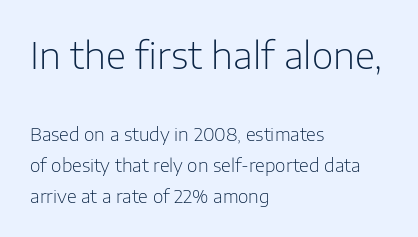
{"serif": "no", "italic": "no", "bold": "no", "weight": "light", "width": "normal", "stroke_contrast": "low", "x_height": "medium", "monospaced": "no", "underline": "no", "align": "left", "line_spacing": "normal", "line_spacing_ratio": 1.7, "letter_spacing": "normal", "letter_spacing_em": 0.0, "larger_block": "first", "size_ratio": 2.06, "glyph_px": 37}
